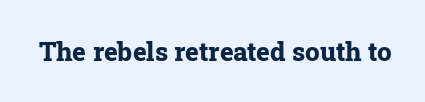
Q: Is the text bold? A: Yes.
Q: Is the text italic (slanted)? A: No, it is upright.
Q: Is the text underlined? A: No.
Q: Is the spacing between letters normal or unusually wide? A: Normal.
